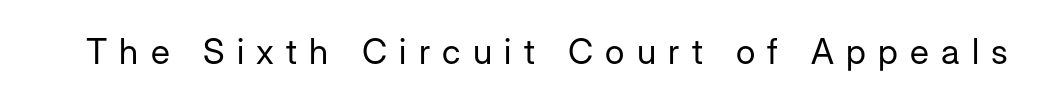
{"serif": "no", "italic": "no", "bold": "no", "weight": "regular", "width": "normal", "stroke_contrast": "low", "x_height": "medium", "monospaced": "no", "underline": "no", "letter_spacing": "wide", "letter_spacing_em": 0.35, "glyph_px": 35}
